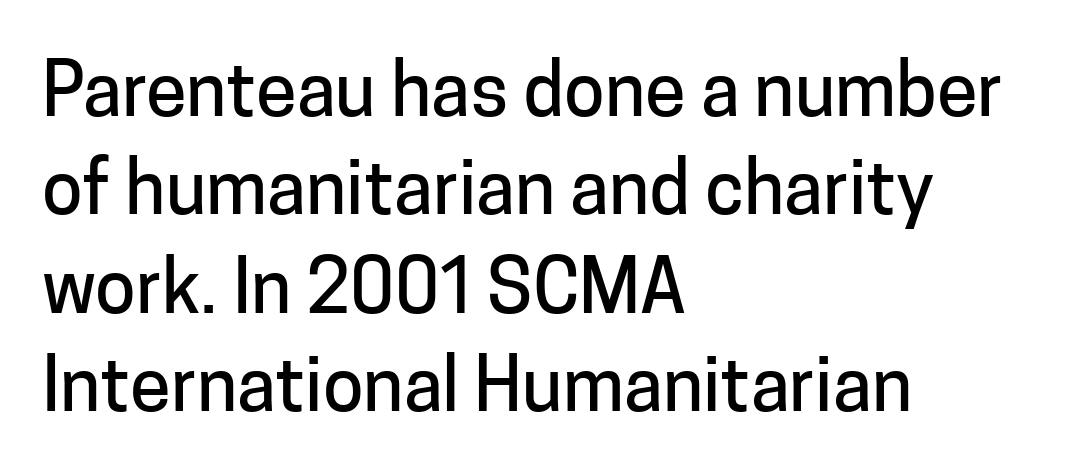
{"serif": "no", "italic": "no", "width": "normal", "stroke_contrast": "low", "x_height": "medium", "monospaced": "no", "underline": "no", "align": "left", "line_spacing": "normal", "line_spacing_ratio": 1.33, "letter_spacing": "normal", "letter_spacing_em": 0.0, "glyph_px": 74}
